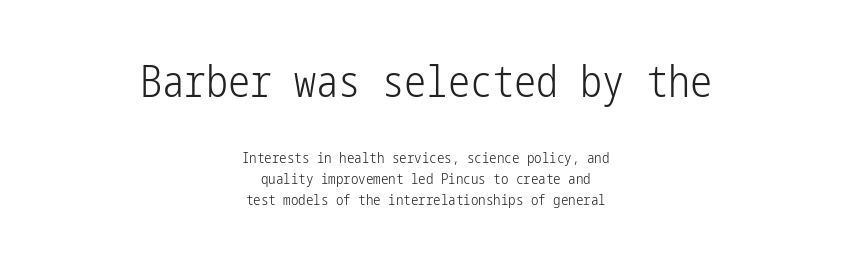
Which chunk is bigger? The first one — the top block dwarfs the bottom. The passage shown stacks its lines at a standard gap. The font family rendered here belongs to the sans-serif group. Posture: vertical.
